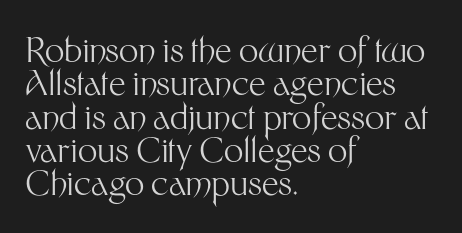
The image shows 34 px light sans-serif type, upright; set left-aligned, tight line spacing (0.98x), normal letter spacing, not underlined; medium stroke contrast and a medium x-height.
